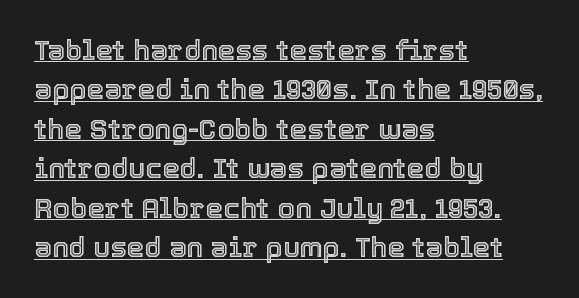
The image shows 28 px text type, upright; set left-aligned, normal line spacing (1.41x), normal letter spacing, underlined; a medium x-height.
